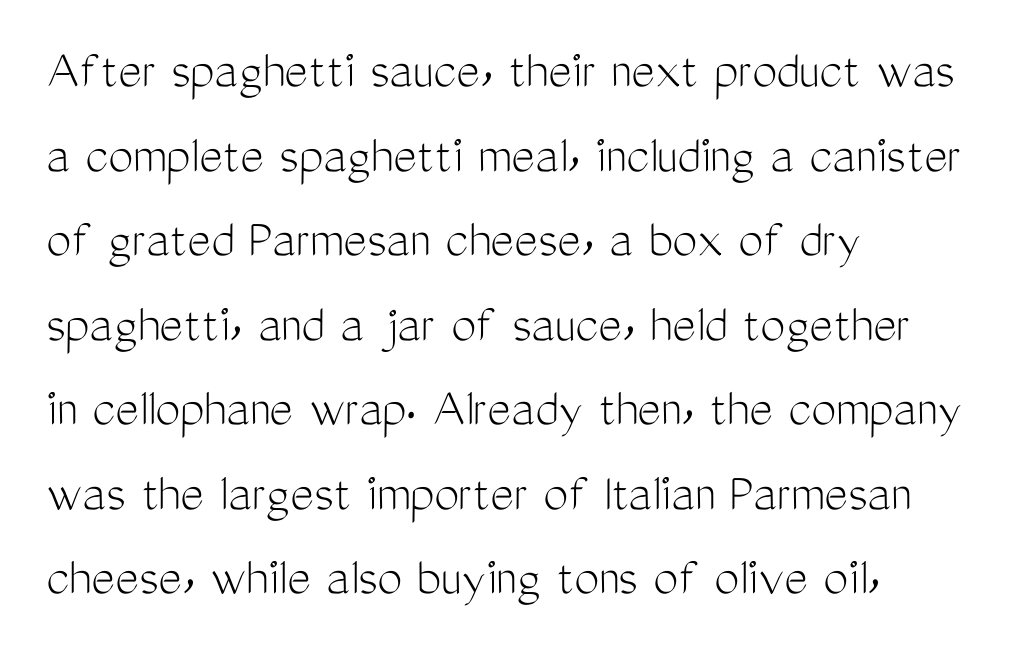
Q: Is the text bold? A: No.
Q: Is the text italic (slanted)? A: No, it is upright.
Q: Is the typeface a serif or a sans-serif typeface? A: Sans-serif.
Q: Is the text underlined? A: No.
Q: How is the paragraph aligned? A: Left-aligned.
Q: Is the spacing between letters normal or unusually wide? A: Normal.
Q: Is the spacing between lines tight, normal or loose? A: Normal.
Q: Width (condensed, normal, or wide)? A: Condensed.
Q: Stroke contrast? A: Medium.
Q: x-height? A: Medium.
Q: Monospaced? A: No.
